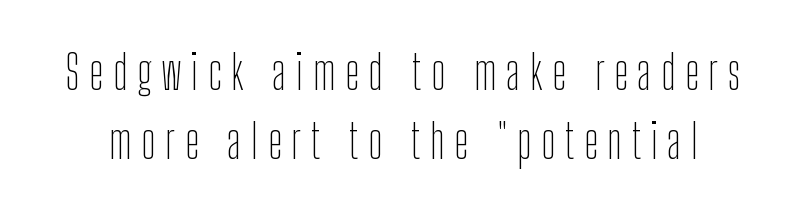
The image shows 47 px thin, condensed sans-serif type, upright; set normal line spacing (1.46x), unusually wide letter spacing (+0.21 em), not underlined; low stroke contrast and a medium x-height.
